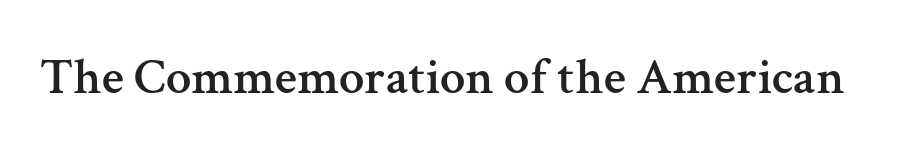
The image shows 51 px serif type, upright; set normal letter spacing, not underlined; medium stroke contrast and a medium x-height.
